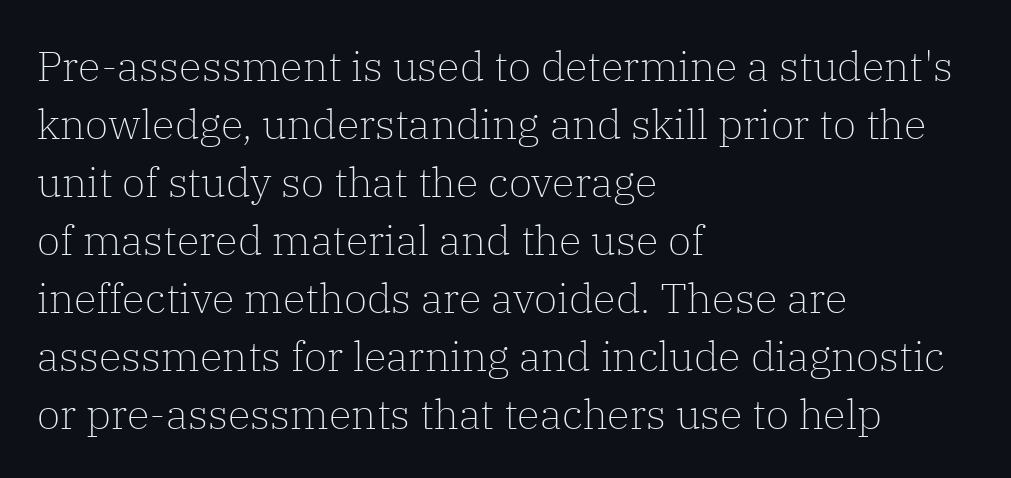
{"serif": "yes", "italic": "no", "bold": "no", "weight": "light", "width": "normal", "stroke_contrast": "low", "x_height": "medium", "monospaced": "no", "underline": "no", "align": "left", "line_spacing": "normal", "line_spacing_ratio": 1.38, "letter_spacing": "normal", "letter_spacing_em": 0.0, "glyph_px": 42}
